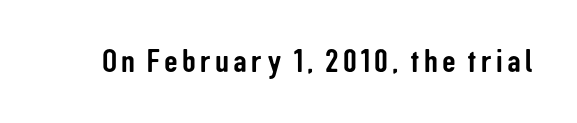
{"serif": "no", "italic": "no", "width": "condensed", "stroke_contrast": "low", "x_height": "medium", "monospaced": "no", "underline": "no", "glyph_px": 34}
